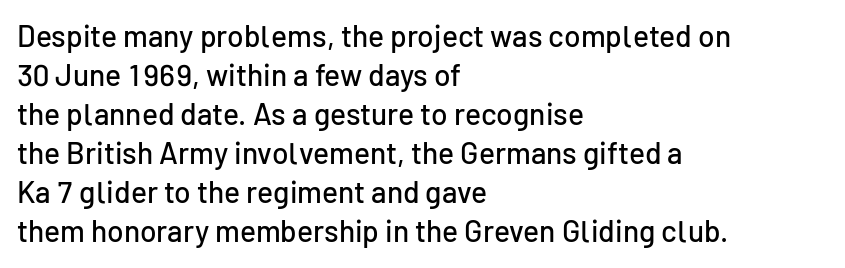
The image shows 30 px sans-serif type, upright; set left-aligned, normal line spacing (1.3x), normal letter spacing, not underlined; low stroke contrast and a medium x-height.
